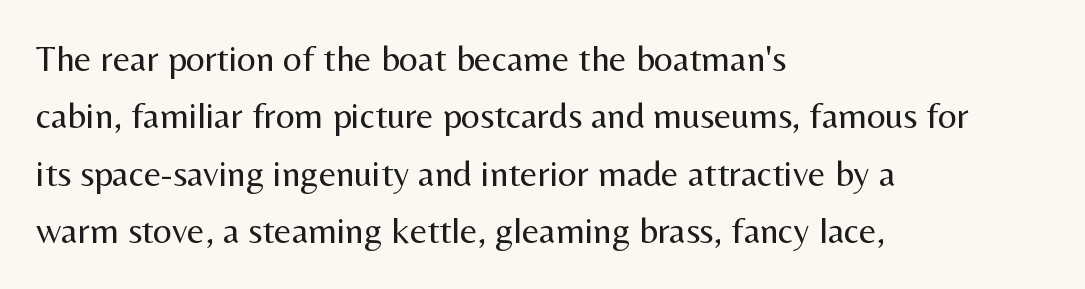
The image shows 37 px regular-weight sans-serif type, upright; set left-aligned, normal line spacing (1.55x), normal letter spacing, not underlined; medium stroke contrast and a medium x-height.
